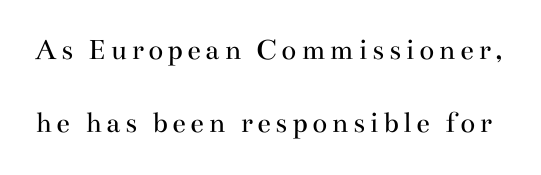
Upright lettering throughout. Character widths vary here, with narrow letters taking less room than wide ones. Stroke thickness stays within the range of a standard reading face or lighter. Only glyphs here, with clear space below each row.
